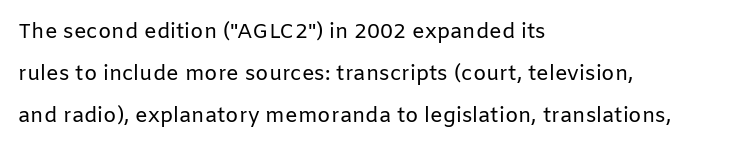
The image shows 21 px text type, upright; set left-aligned, loose line spacing (1.99x), normal letter spacing, not underlined.
